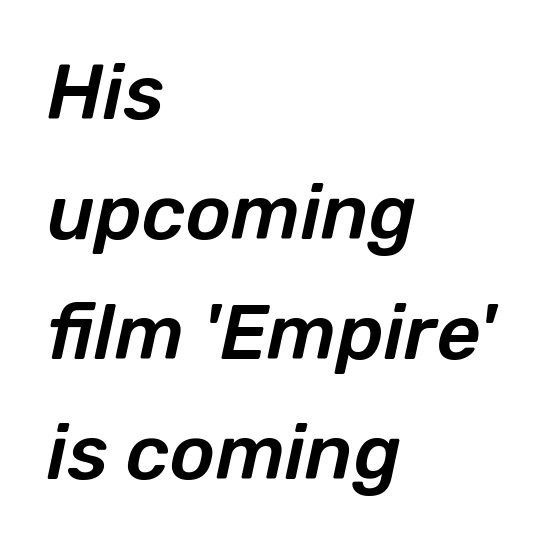
{"italic": "yes", "lean": "right", "slant_degrees": 12, "width": "normal", "stroke_contrast": "low", "x_height": "medium", "monospaced": "no", "underline": "no", "align": "left", "line_spacing": "normal", "line_spacing_ratio": 1.56, "letter_spacing": "normal", "letter_spacing_em": 0.0, "glyph_px": 77}
